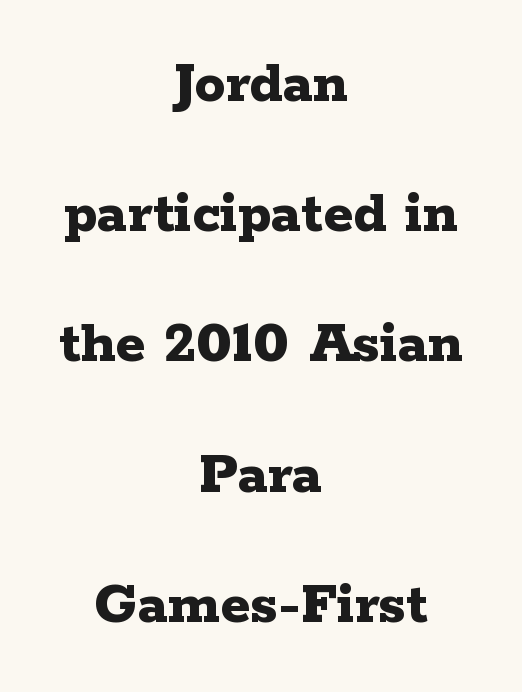
The image shows 62 px bold, wide serif type, upright; set centered, loose line spacing (2.1x), normal letter spacing, not underlined; low stroke contrast and a medium x-height.
